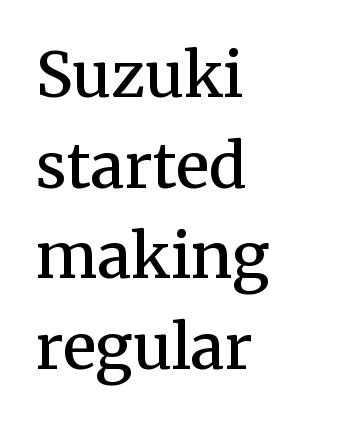
{"serif": "yes", "italic": "no", "bold": "semi", "weight": "semibold", "width": "normal", "stroke_contrast": "medium", "x_height": "medium", "monospaced": "no", "underline": "no", "align": "left", "line_spacing": "normal", "line_spacing_ratio": 1.46, "letter_spacing": "normal", "letter_spacing_em": 0.0, "glyph_px": 62}
